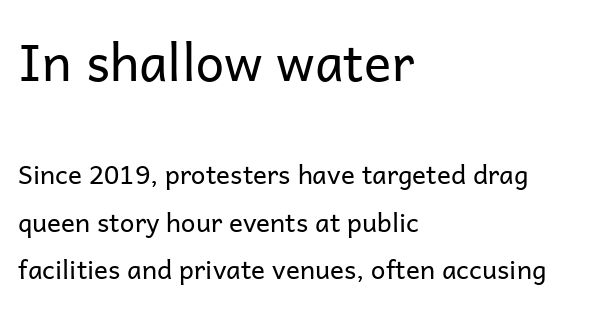
{"serif": "no", "italic": "no", "bold": "no", "weight": "regular", "width": "normal", "stroke_contrast": "low", "x_height": "medium", "monospaced": "no", "underline": "no", "align": "left", "line_spacing_ratio": 1.83, "letter_spacing": "normal", "letter_spacing_em": 0.0, "larger_block": "first", "size_ratio": 1.96, "glyph_px": 51}
